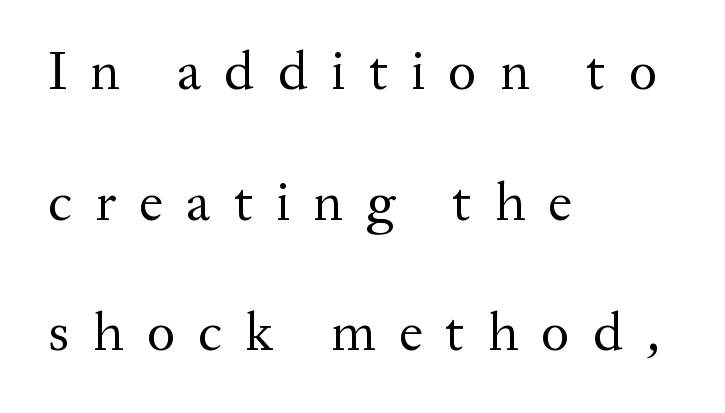
Substantial extra tracking has been applied to these lines. The typesetting does not lean heavy: it is not bold. The specimen omits any rule beneath the text block's lines. Horizontally, the lines are justified to the leading edge only. You could not count columns in this text — the font is proportionally spaced.
